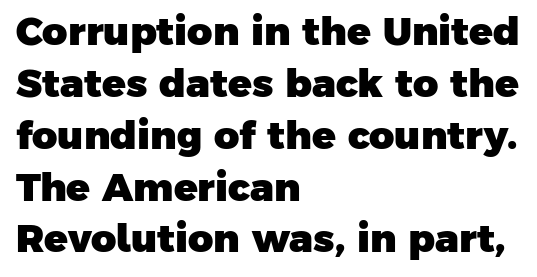
The image shows 39 px heavy sans-serif type; set left-aligned, normal line spacing (1.33x), normal letter spacing, not underlined; low stroke contrast and a medium x-height.
